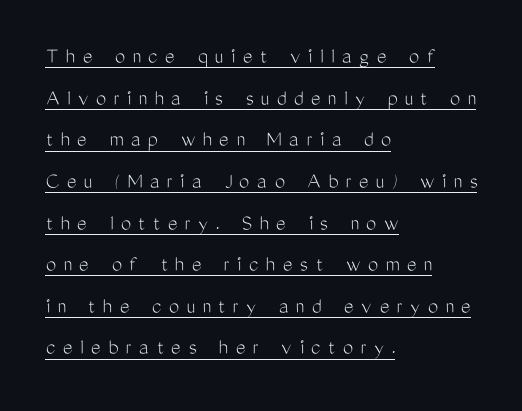
The image shows 23 px text type, upright; set left-aligned, line spacing 1.81x, unusually wide letter spacing (+0.32 em), underlined.
